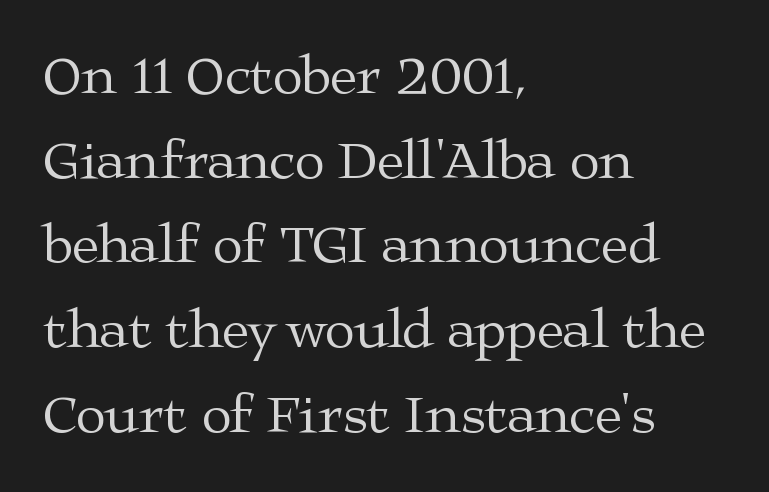
{"serif": "yes", "italic": "no", "bold": "no", "weight": "regular", "width": "wide", "stroke_contrast": "medium", "x_height": "medium", "monospaced": "no", "underline": "no", "align": "left", "line_spacing": "normal", "line_spacing_ratio": 1.54, "letter_spacing": "normal", "letter_spacing_em": 0.0, "glyph_px": 55}
